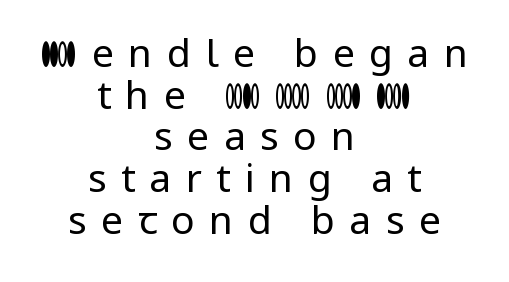
The image shows 39 px regular-weight sans-serif type, upright; set centered, tight line spacing (1.07x), unusually wide letter spacing (+0.37 em), not underlined; low stroke contrast and a medium x-height.
